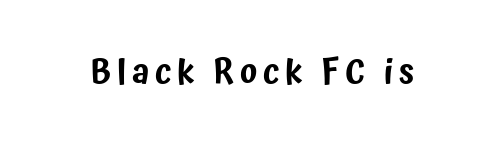
Q: Is the text italic (slanted)? A: No, it is upright.
Q: Is the typeface a serif or a sans-serif typeface? A: Sans-serif.
Q: Is the text underlined? A: No.
Q: Width (condensed, normal, or wide)? A: Condensed.
Q: Stroke contrast? A: Low.
Q: x-height? A: Medium.
Q: Monospaced? A: No.
